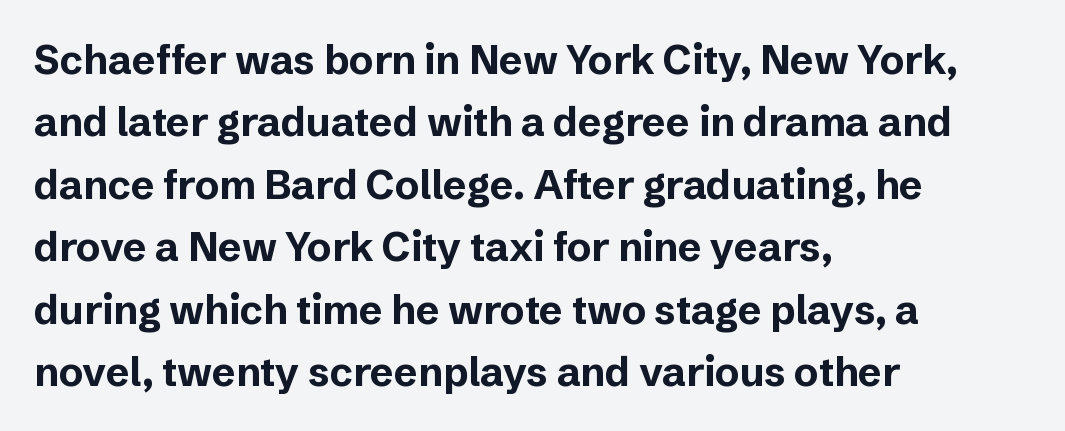
The image shows 40 px bold sans-serif type, upright; set left-aligned, normal line spacing (1.56x), normal letter spacing, not underlined; low stroke contrast and a medium x-height.
